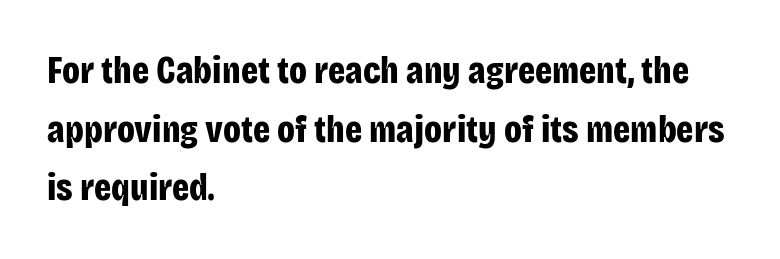
Grotesque or geometric, the face here clearly has no serifs. The rendering keeps characters at their native spacing. Ascenders rise straight up at ninety degrees. This rendering uses left alignment, leaving the right contour irregular.
